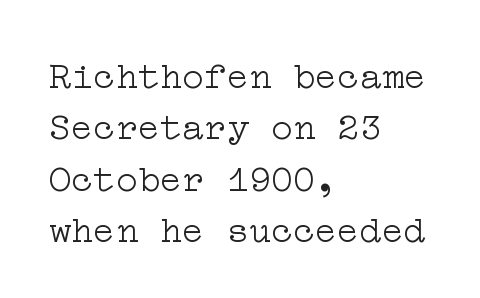
The characters are drawn with everyday or finer stroke widths. The space between consecutive lines is moderate. Does the lettering tilt? It doesn't — this is upright. Observe the ordinary spacing: letters are neighbours, not strangers. Check the space under the baseline: it is left empty.
